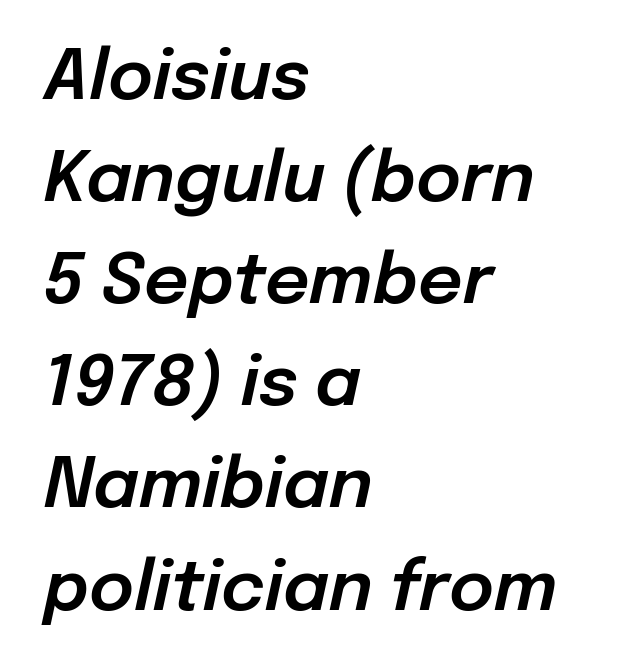
The image shows 69 px text type, italic (leaning right); set left-aligned, normal line spacing (1.48x), normal letter spacing, not underlined; low stroke contrast and a medium x-height.
